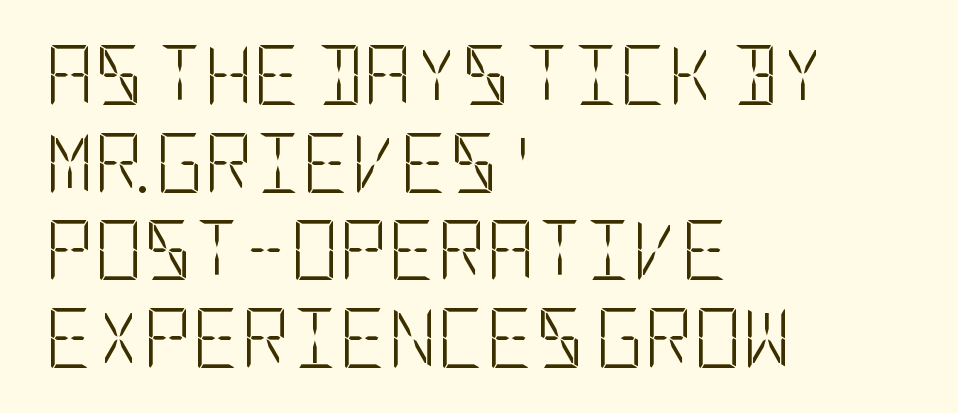
The image shows 60 px light, condensed sans-serif type, upright; set left-aligned, normal line spacing (1.46x), normal letter spacing, not underlined; low stroke contrast and a large x-height.
